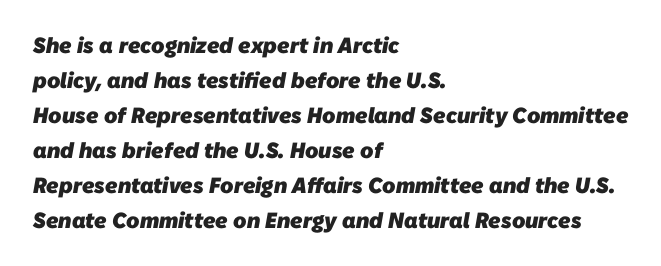
The image shows 22 px bold type; set left-aligned, normal line spacing (1.59x), normal letter spacing, not underlined.
